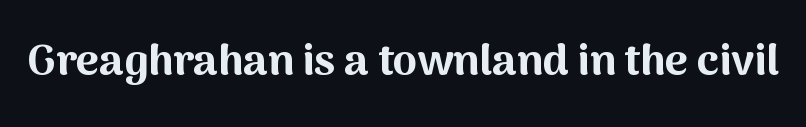
Q: Is the text bold? A: Yes.
Q: Is the text italic (slanted)? A: No, it is upright.
Q: Is the typeface a serif or a sans-serif typeface? A: Sans-serif.
Q: Is the text underlined? A: No.
Q: Is the spacing between letters normal or unusually wide? A: Normal.
Q: Width (condensed, normal, or wide)? A: Normal.
Q: Stroke contrast? A: Medium.
Q: x-height? A: Medium.
Q: Monospaced? A: No.
